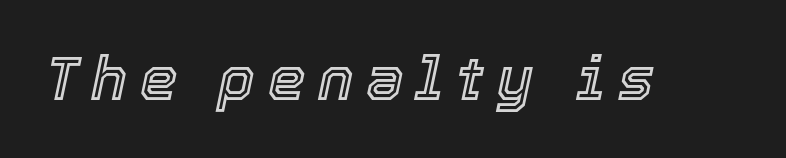
Q: Is the text italic (slanted)? A: Yes, it leans right by about 12 degrees.
Q: Is the text underlined? A: No.
Q: Is the spacing between letters normal or unusually wide? A: Unusually wide.
Q: Width (condensed, normal, or wide)? A: Normal.
Q: x-height? A: Medium.
Q: Monospaced? A: No.
